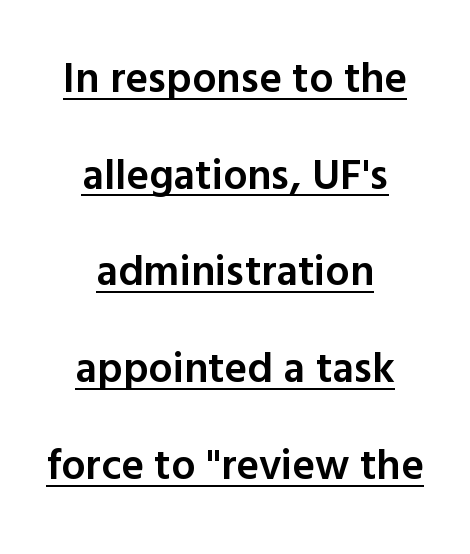
{"serif": "no", "italic": "no", "bold": "semi", "weight": "semibold", "width": "normal", "x_height": "medium", "monospaced": "no", "underline": "yes", "align": "center", "line_spacing": "loose", "line_spacing_ratio": 2.25, "letter_spacing": "normal", "letter_spacing_em": 0.0, "glyph_px": 43}
